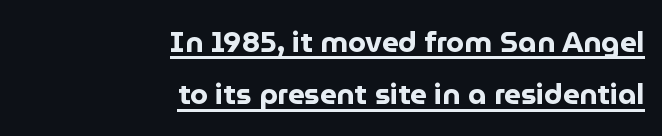
{"serif": "no", "italic": "no", "bold": "yes", "weight": "bold", "width": "normal", "stroke_contrast": "low", "x_height": "medium", "monospaced": "no", "underline": "yes", "align": "right", "line_spacing_ratio": 1.81, "letter_spacing": "normal", "letter_spacing_em": 0.0, "glyph_px": 29}
